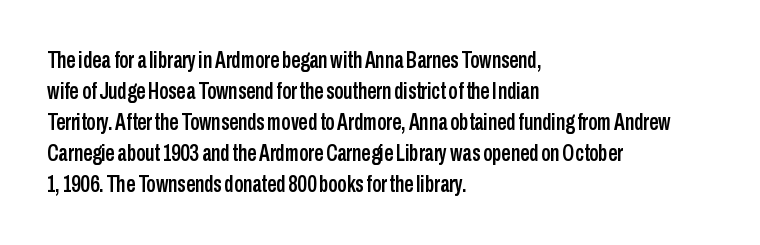
Q: Is the text italic (slanted)? A: No, it is upright.
Q: Is the text underlined? A: No.
Q: How is the paragraph aligned? A: Left-aligned.
Q: Is the spacing between letters normal or unusually wide? A: Normal.
Q: Is the spacing between lines tight, normal or loose? A: Normal.
